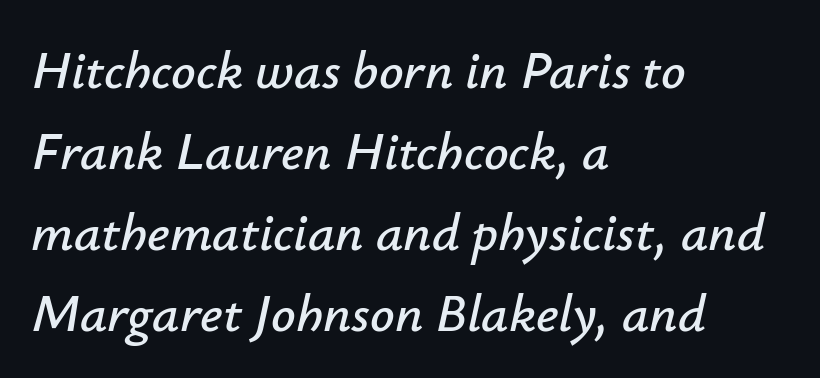
A normal amount of white space separates one row of letters from the next. The strip under each line holds only bare page. Default kerning and tracking; the words read as compact shapes. The passage shown is typed in a proportional face where columns would drift. Yep, that's italic — everything's leaning.
